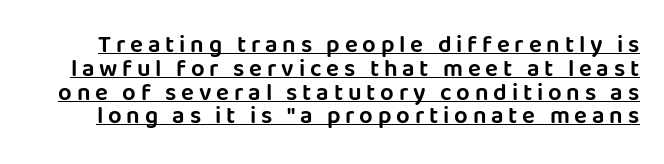
The lettering stays uniformly vertical, giving the passage a roman look. The line texture is sparse and dotted thanks to wide tracking. What's the leading like? Squeezed, with rows nearly overlapping. The words here are underlined.
